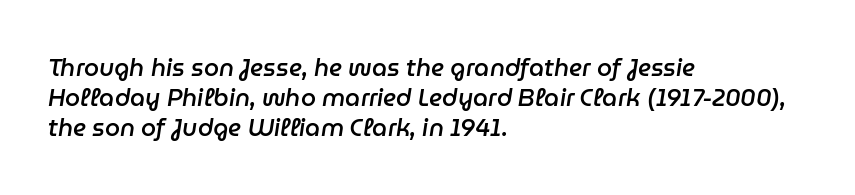
The image shows 24 px text type, italic (leaning right); set left-aligned, normal line spacing (1.25x), normal letter spacing, not underlined.
